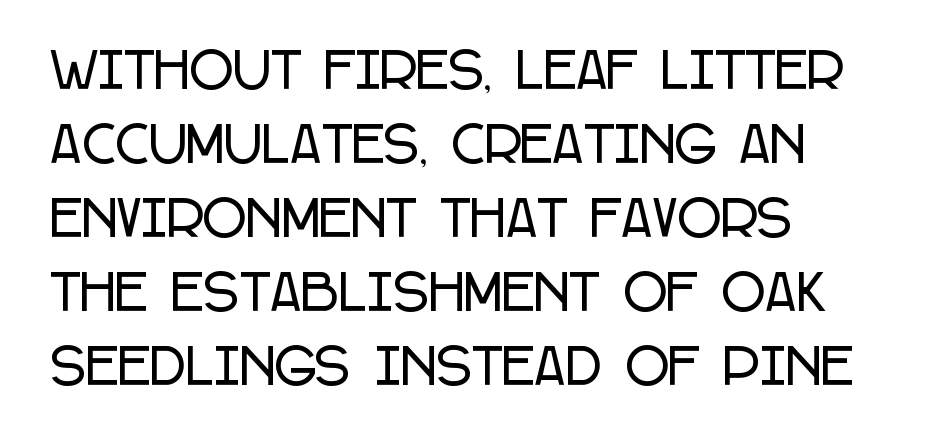
{"serif": "no", "italic": "no", "width": "condensed", "stroke_contrast": "low", "x_height": "large", "monospaced": "no", "underline": "no", "align": "left", "line_spacing": "normal", "line_spacing_ratio": 1.54, "letter_spacing": "normal", "letter_spacing_em": 0.0, "glyph_px": 48}
